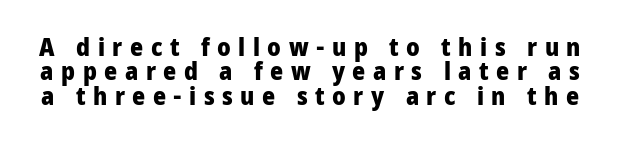
Quick note: underline off. The horizontal fit of the characters is loose and conspicuously gappy. How would I describe the line gaps? Narrow and economical. You can tell it's not italic because the verticals are truly vertical. The face used here has the dense, thick strokes of a bold.
